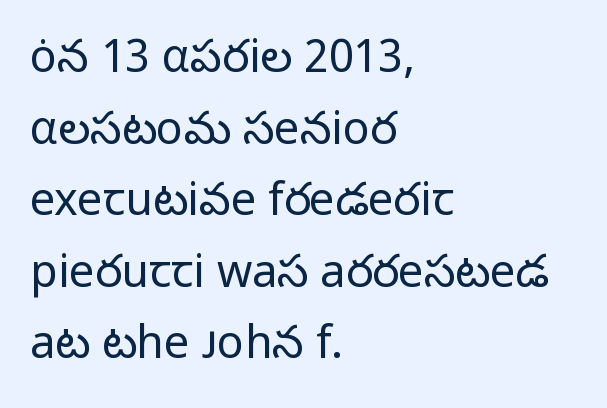
{"serif": "no", "italic": "no", "bold": "no", "weight": "regular", "width": "normal", "stroke_contrast": "low", "x_height": "medium", "monospaced": "no", "underline": "no", "align": "left", "line_spacing": "normal", "line_spacing_ratio": 1.59, "letter_spacing": "normal", "letter_spacing_em": 0.0, "glyph_px": 45}
